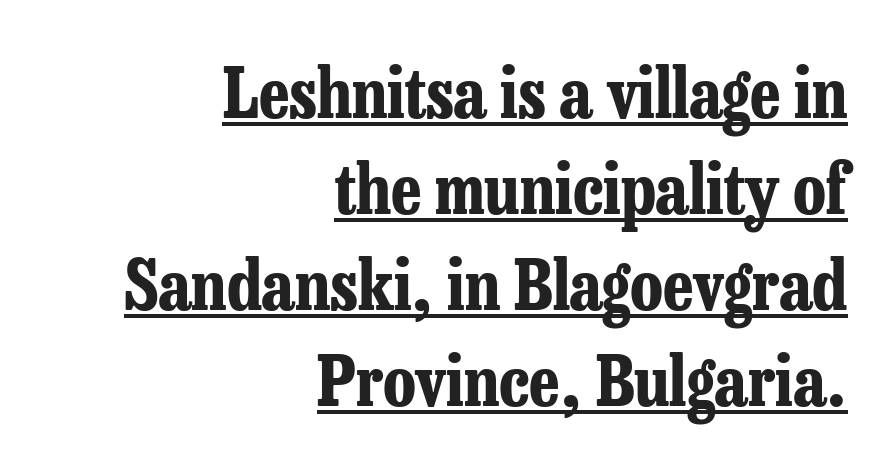
{"serif": "yes", "italic": "no", "bold": "yes", "weight": "bold", "width": "condensed", "stroke_contrast": "low", "x_height": "medium", "monospaced": "no", "underline": "yes", "align": "right", "line_spacing": "normal", "line_spacing_ratio": 1.39, "letter_spacing": "normal", "letter_spacing_em": 0.0, "glyph_px": 69}
